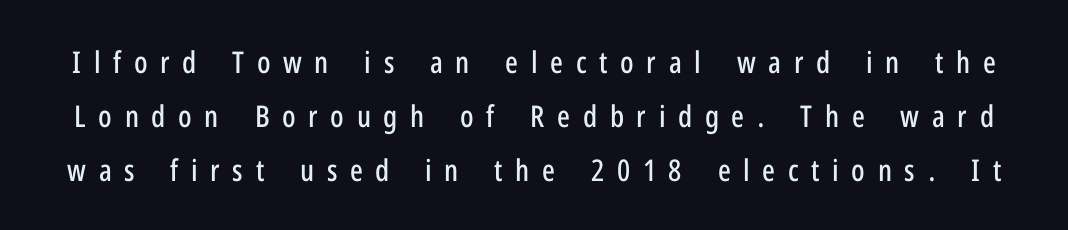
The image shows 30 px condensed sans-serif type, upright; set line spacing 1.8x, unusually wide letter spacing (+0.42 em), not underlined; low stroke contrast and a medium x-height.
